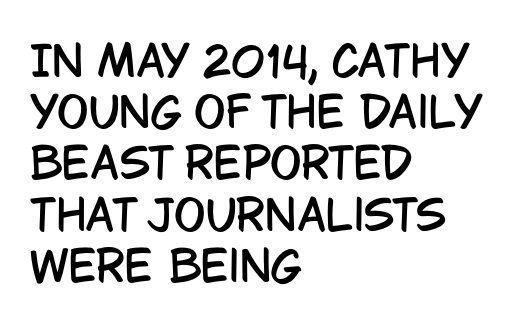
Letter spacing: default. This is sans-serif lettering, the kind often seen on screens and signage. Type without underlining. It's the straight-up-and-down kind of type. Proportional: the letters do not fall into vertical columns. The passage is arranged the way most books set body copy — flush left.
